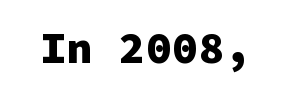
Q: Is the text bold? A: Yes.
Q: Is the text italic (slanted)? A: No, it is upright.
Q: Is the typeface a serif or a sans-serif typeface? A: Sans-serif.
Q: Is the text underlined? A: No.
Q: Is the spacing between letters normal or unusually wide? A: Normal.
Q: Width (condensed, normal, or wide)? A: Normal.
Q: Stroke contrast? A: Low.
Q: x-height? A: Medium.
Q: Monospaced? A: Yes.
